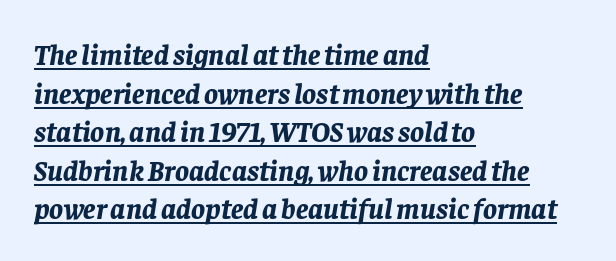
The image shows 29 px bold type, italic (leaning right); set left-aligned, normal line spacing (1.33x), normal letter spacing, underlined; low stroke contrast and a large x-height.
